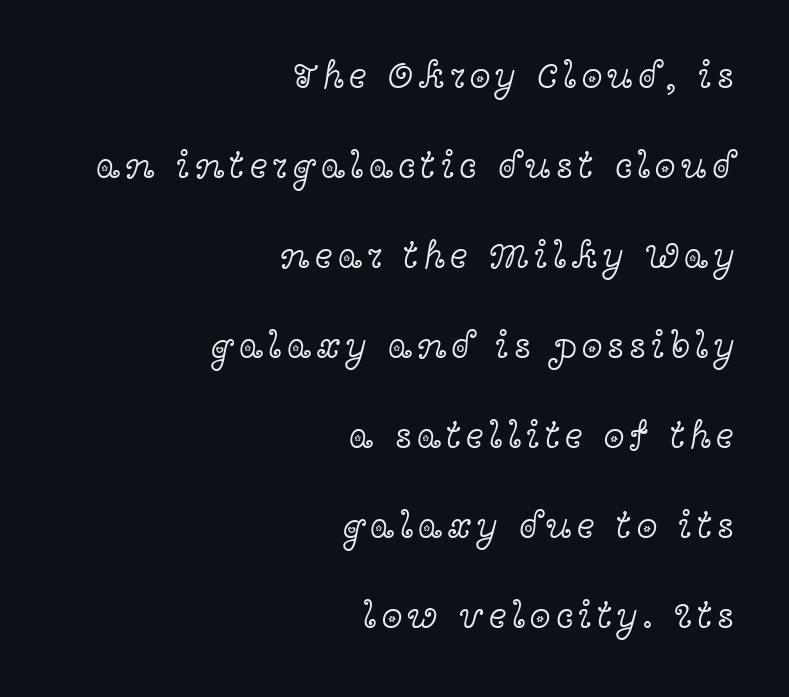
These lines were composed using upright roman letters. Each line ends at the same right margin while the left side varies. These lines are composed in type with serifs. No chunkiness to these letters — they're not bold.
